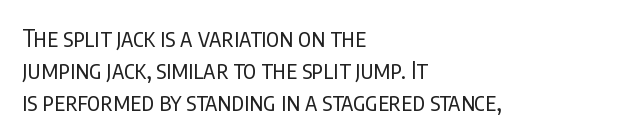
Q: Is the text bold? A: No.
Q: Is the text italic (slanted)? A: No, it is upright.
Q: Is the text underlined? A: No.
Q: How is the paragraph aligned? A: Left-aligned.
Q: Is the spacing between letters normal or unusually wide? A: Normal.
Q: Is the spacing between lines tight, normal or loose? A: Normal.
